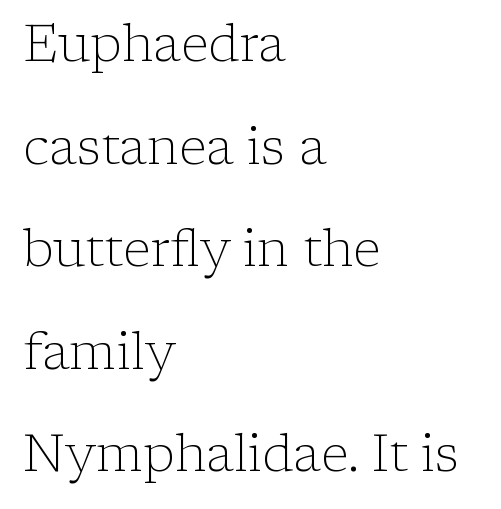
The letters advance in unequal steps, a hallmark of proportional type. The lettering holds an erect, upright posture throughout. Bare-footed words on every line. This is not heavy type; no bold has been used.
